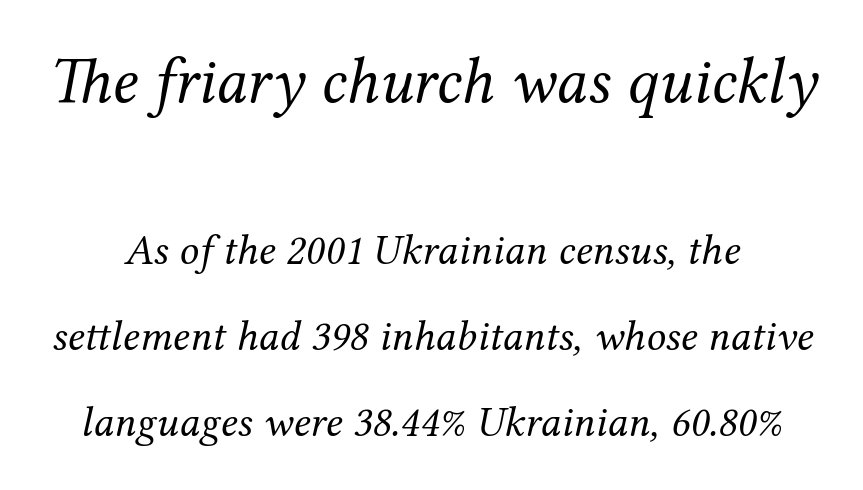
{"serif": "yes", "italic": "yes", "lean": "right", "slant_degrees": 12, "bold": "no", "weight": "regular", "width": "normal", "stroke_contrast": "medium", "x_height": "medium", "monospaced": "no", "underline": "no", "line_spacing": "loose", "line_spacing_ratio": 2.0, "letter_spacing": "normal", "letter_spacing_em": 0.0, "larger_block": "first", "size_ratio": 1.51, "glyph_px": 65}
